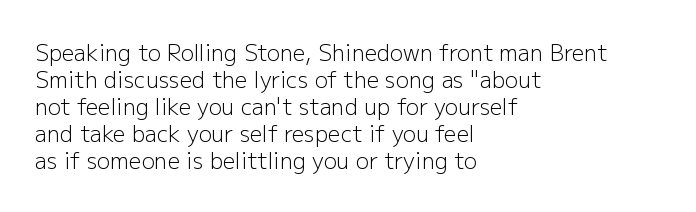
Q: Is the text bold? A: No.
Q: Is the text italic (slanted)? A: No, it is upright.
Q: Is the text underlined? A: No.
Q: How is the paragraph aligned? A: Left-aligned.
Q: Is the spacing between letters normal or unusually wide? A: Normal.
